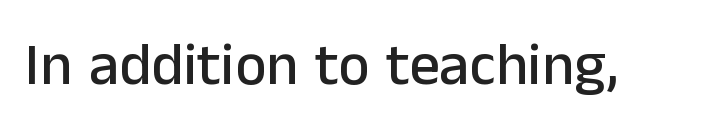
The tracking reads as untouched default to a designer's eye. What kind of face is this? One without serifs — a sans. In terms of posture, this sample is upright. Rule under the text: the space is simply empty. You could not count columns in this text — the font is proportionally spaced.
